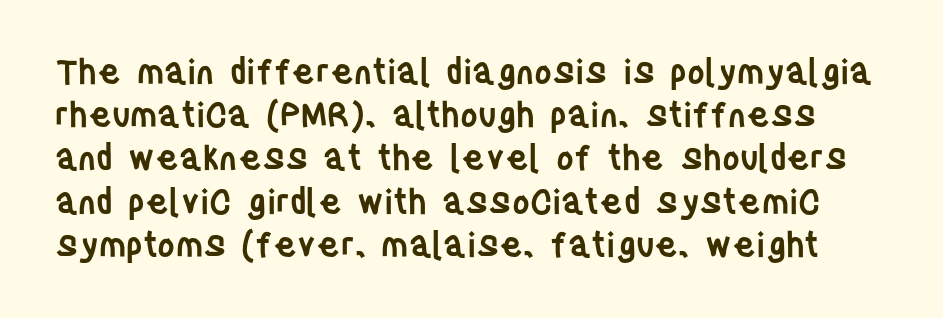
{"serif": "no", "italic": "no", "bold": "semi", "weight": "semibold", "width": "condensed", "stroke_contrast": "low", "x_height": "large", "monospaced": "no", "underline": "no", "line_spacing": "normal", "line_spacing_ratio": 1.27, "letter_spacing": "normal", "letter_spacing_em": 0.0, "glyph_px": 34}
